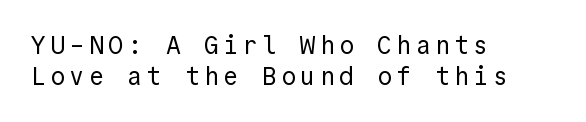
{"italic": "no", "bold": "no", "underline": "no", "align": "left", "line_spacing": "normal", "line_spacing_ratio": 1.26, "glyph_px": 25}
